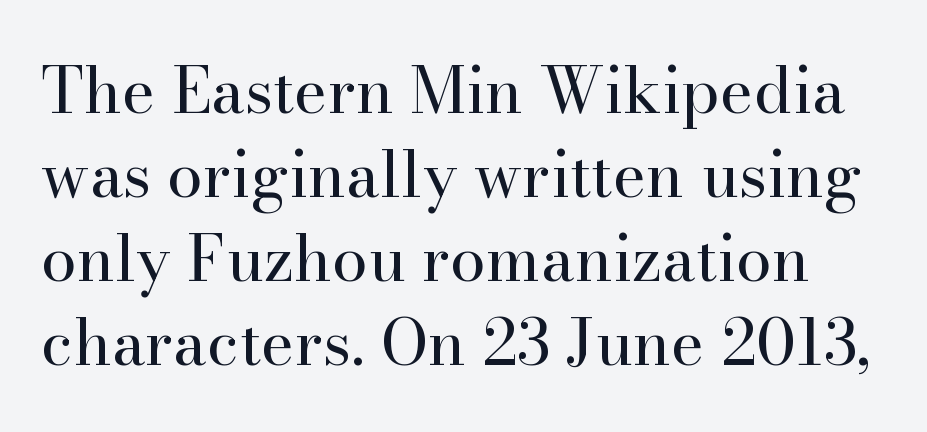
Stroke mass is kept to a normal reading level or below. Beneath every word, the page is bare. Proportional: the letters do not fall into vertical columns. The face used here is rendered with its standard letterfit. Interline gaps are of average width in this sample.
